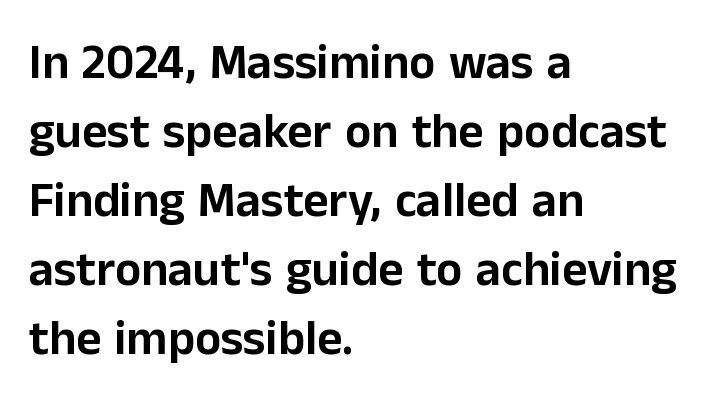
The paragraph shown leans on its left margin. Beneath every word, the page is bare. This is the regular roman posture of the typeface. Students, observe: this is what conventionally led text looks like. A typesetter would call this zero additional tracking.
